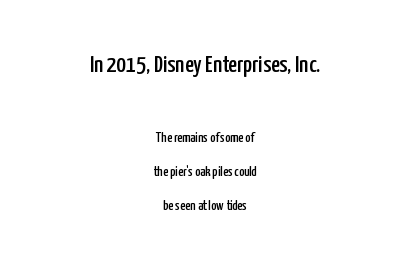
Glance below the letters and you will spot only blank space. Inter-character spacing is left at the font's built-in metrics. This rendering uses center alignment, leaving both contours irregular but symmetric. The block of text is sparse from top to bottom, with ample space between rows. Look at the glyph heights: the upper group is clearly the bigger setting. Quick note: not italic, upright.
